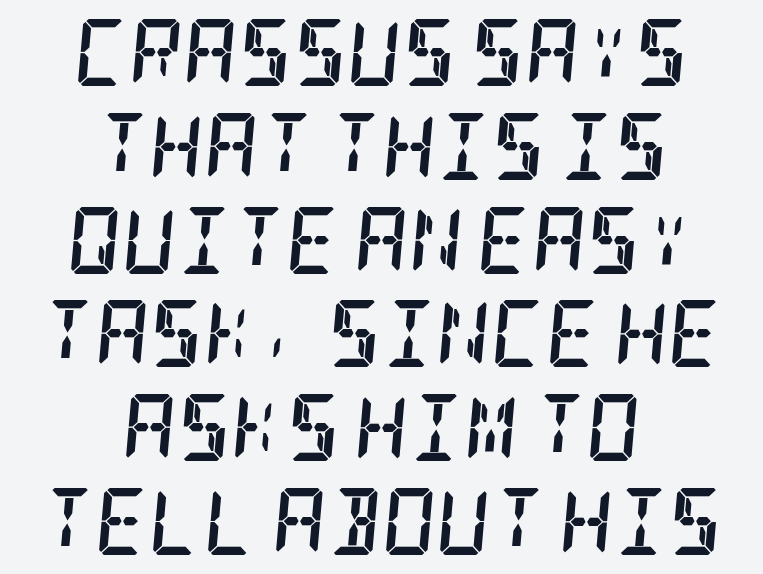
Q: Is the text bold? A: Yes.
Q: Is the text italic (slanted)? A: Yes, it leans right by about 5 degrees.
Q: Is the typeface a serif or a sans-serif typeface? A: Serif.
Q: Is the text underlined? A: No.
Q: How is the paragraph aligned? A: Centered.
Q: Is the spacing between letters normal or unusually wide? A: Normal.
Q: Is the spacing between lines tight, normal or loose? A: Normal.
Q: Width (condensed, normal, or wide)? A: Condensed.
Q: Stroke contrast? A: Low.
Q: x-height? A: Large.
